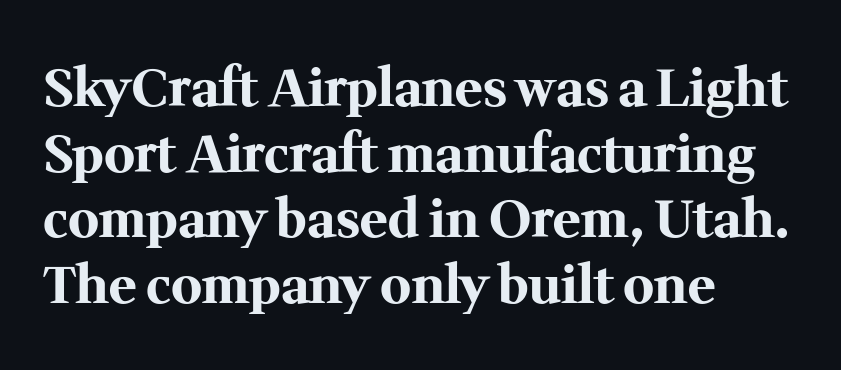
The image shows 52 px bold serif type, upright; set left-aligned, normal line spacing (1.26x), normal letter spacing, not underlined; medium stroke contrast and a medium x-height.
